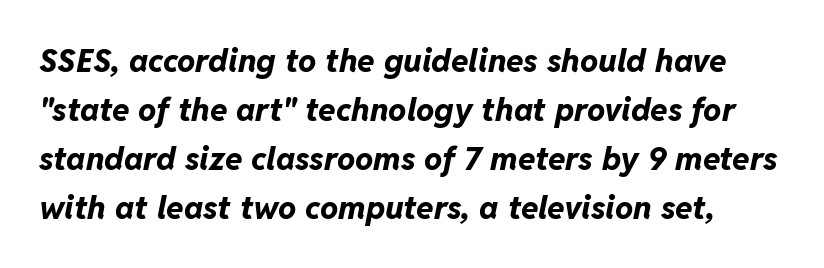
The image shows 32 px bold type, italic (leaning right); set normal line spacing (1.53x), normal letter spacing, not underlined; low stroke contrast and a medium x-height.
